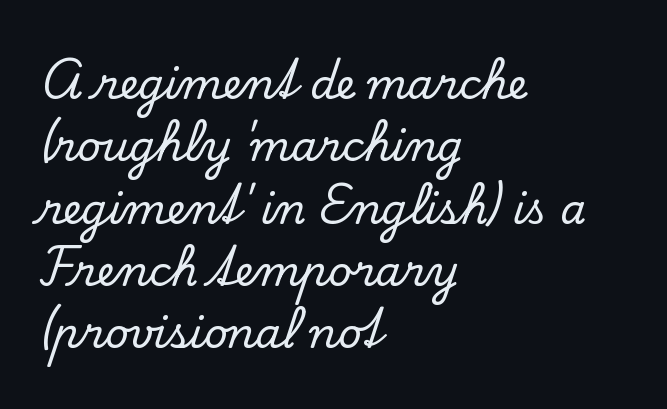
Q: Is the text italic (slanted)? A: Yes.
Q: Is the typeface a serif or a sans-serif typeface? A: Serif.
Q: Is the text underlined? A: No.
Q: How is the paragraph aligned? A: Left-aligned.
Q: Is the spacing between letters normal or unusually wide? A: Normal.
Q: Is the spacing between lines tight, normal or loose? A: Normal.
Q: Width (condensed, normal, or wide)? A: Normal.
Q: Stroke contrast? A: Low.
Q: x-height? A: Small.
Q: Monospaced? A: No.
